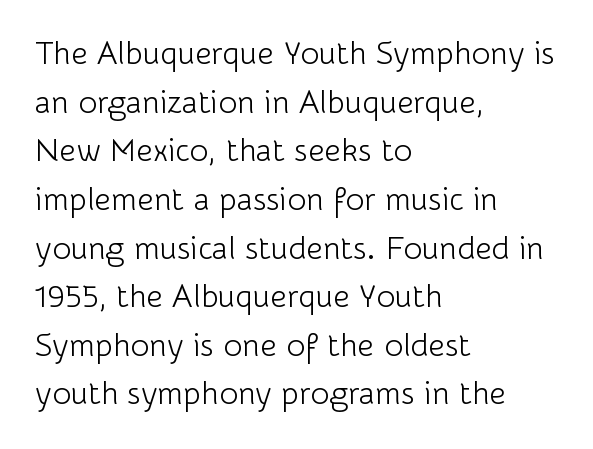
Q: Is the text bold? A: No.
Q: Is the text italic (slanted)? A: No, it is upright.
Q: Is the typeface a serif or a sans-serif typeface? A: Sans-serif.
Q: Is the text underlined? A: No.
Q: How is the paragraph aligned? A: Left-aligned.
Q: Is the spacing between letters normal or unusually wide? A: Normal.
Q: Is the spacing between lines tight, normal or loose? A: Normal.
Q: Width (condensed, normal, or wide)? A: Normal.
Q: Stroke contrast? A: Low.
Q: x-height? A: Medium.
Q: Monospaced? A: No.
